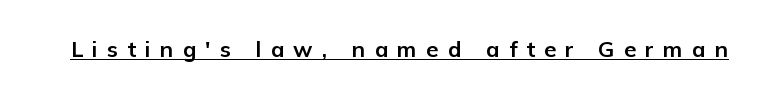
Tracking value appears strongly positive — letters spread wide. Upright lettering throughout. The glyphs are accompanied by a horizontal stroke just below them. How heavy is the stroke? Heavy — this is a bold.
